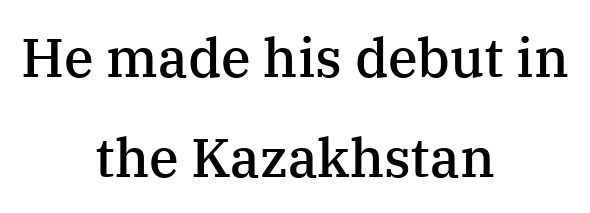
The image shows 54 px semibold serif type, upright; set centered, line spacing 1.85x, normal letter spacing, not underlined; medium stroke contrast and a medium x-height.
